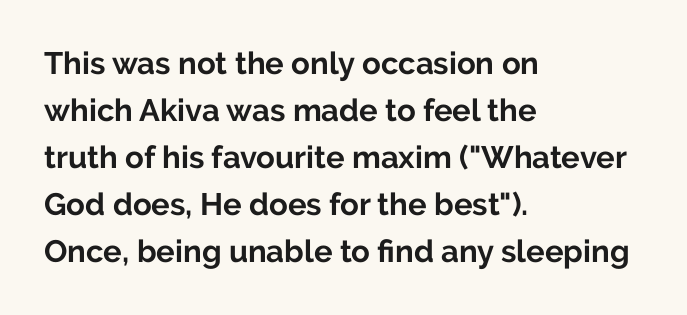
The image shows 31 px bold sans-serif type, upright; set left-aligned, normal line spacing (1.52x), normal letter spacing, not underlined; low stroke contrast and a medium x-height.
